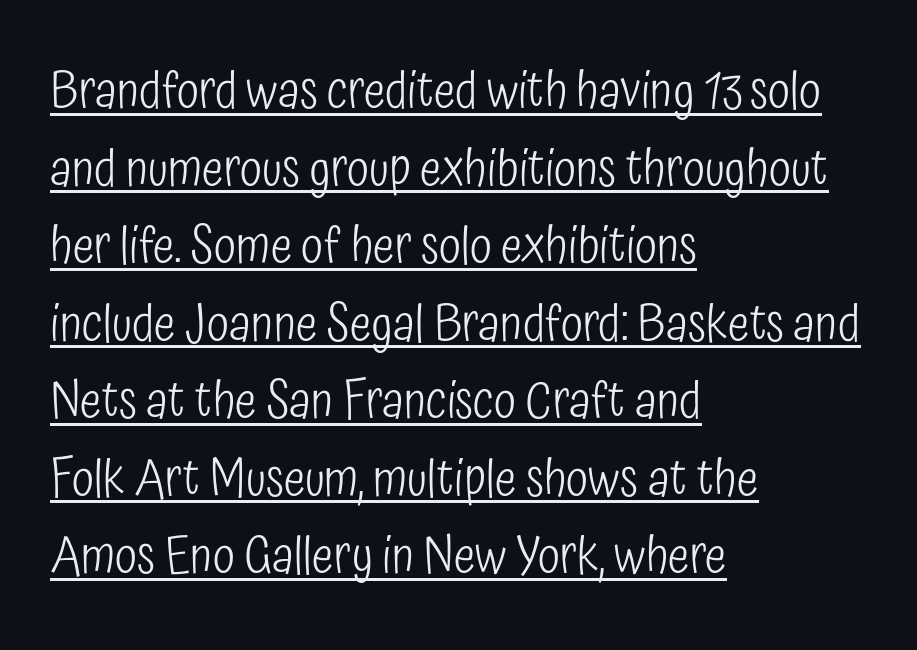
All the whitespace from short lines collects on the right. Students, observe the line beneath the letters — that is underlining. Tall strokes in this sample are plumb rather than angled. Spacing verdict: proportional, widths tailored to each character. Compared with a typical body face, this is equally light or lighter still. Notice how descenders clear the ascenders below comfortably — that's standard leading.
